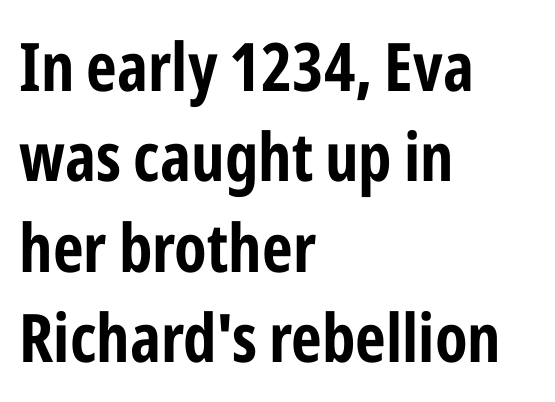
{"serif": "no", "italic": "no", "bold": "yes", "weight": "bold", "width": "condensed", "stroke_contrast": "low", "x_height": "medium", "monospaced": "no", "underline": "no", "align": "left", "line_spacing": "normal", "line_spacing_ratio": 1.35, "letter_spacing": "normal", "letter_spacing_em": 0.0, "glyph_px": 67}
